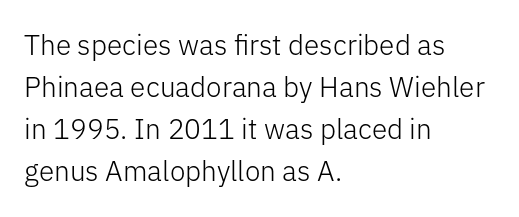
What's the leading like? Ordinary, nothing unusual. Heft: none added — not bold. The zone under the glyphs is completely vacant. Characters remain perfectly vertical along every line. This is sans-serif lettering, the kind often seen on screens and signage. The rendering uses natural spacing where letterforms have individual widths.
